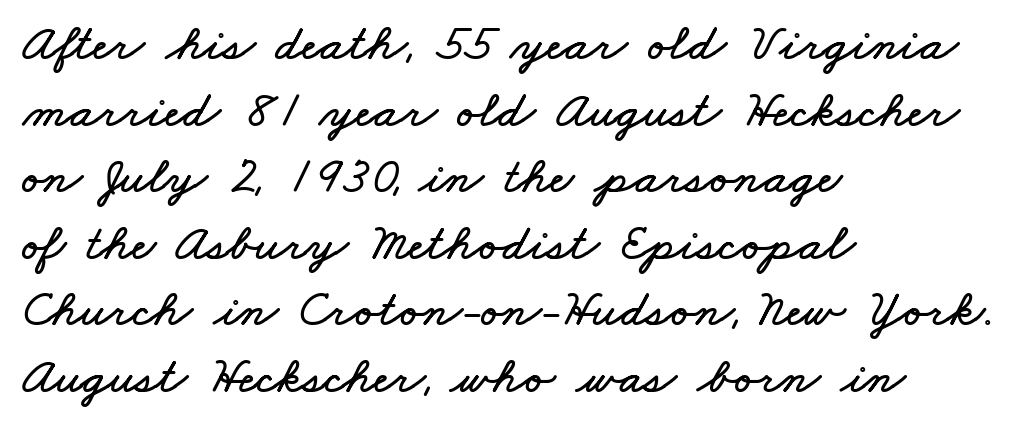
Honestly, the row spacing looks completely unremarkable. Is this a fixed-width face? No — the glyphs have proportional, varying widths. This sample uses plain, unmodified letter spacing. Any mark beneath the type? The region is blank. Visually the block forms a straight wall on the left and a jagged coastline on the right.
